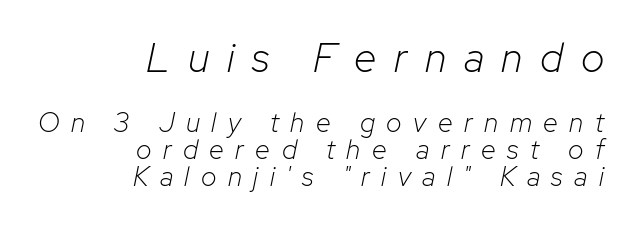
Q: Is the text bold? A: No.
Q: Is the text italic (slanted)? A: Yes, it leans right by about 12 degrees.
Q: Is the text underlined? A: No.
Q: How is the paragraph aligned? A: Right-aligned.
Q: Is the spacing between letters normal or unusually wide? A: Unusually wide.
Q: Is the spacing between lines tight, normal or loose? A: Tight.
Q: Which block of text is set in a larger size, the first (top) or the second (bottom)? A: The first (top) one.
Q: Width (condensed, normal, or wide)? A: Normal.
Q: Stroke contrast? A: Low.
Q: x-height? A: Medium.
Q: Monospaced? A: No.
